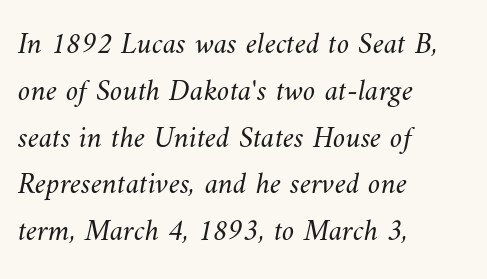
The image shows 31 px light type; set left-aligned, normal line spacing (1.51x), normal letter spacing, not underlined; medium stroke contrast and a small x-height.
